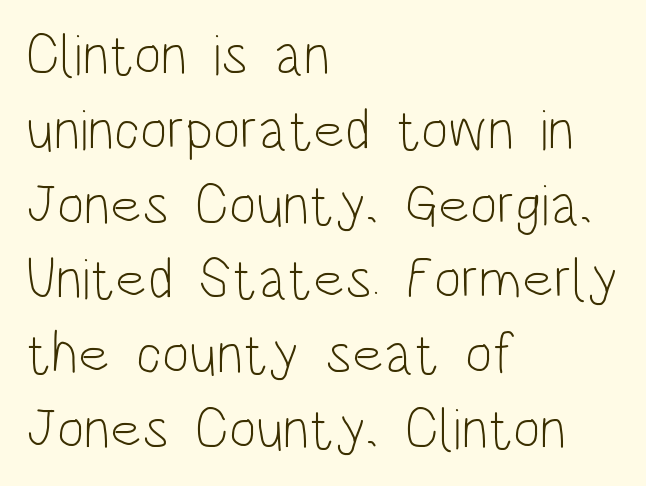
The image shows 58 px light, condensed sans-serif type, upright; set left-aligned, normal line spacing (1.29x), normal letter spacing, not underlined; low stroke contrast and a large x-height.
